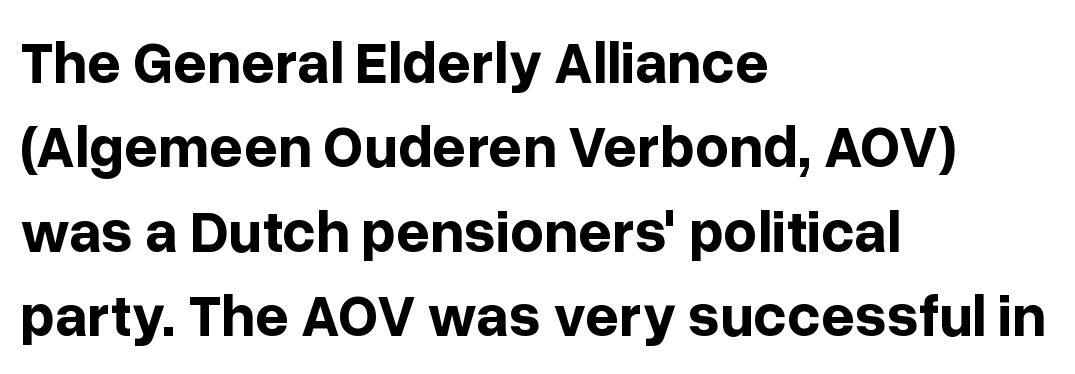
You could not count columns in this text — the font is proportionally spaced. The vertical gap from one line to the next is medium. These words are printed bold, with thick strokes throughout. Note: no serifs on the glyphs.
